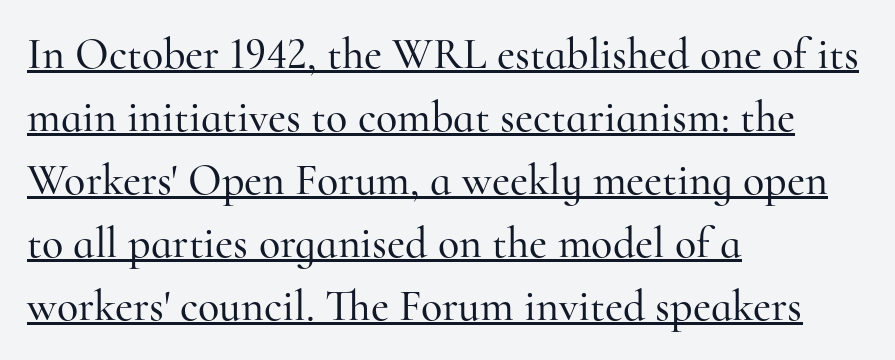
Q: Is the text italic (slanted)? A: No, it is upright.
Q: Is the typeface a serif or a sans-serif typeface? A: Serif.
Q: Is the text underlined? A: Yes.
Q: How is the paragraph aligned? A: Left-aligned.
Q: Is the spacing between letters normal or unusually wide? A: Normal.
Q: Is the spacing between lines tight, normal or loose? A: Normal.
Q: Width (condensed, normal, or wide)? A: Normal.
Q: Stroke contrast? A: High.
Q: x-height? A: Small.
Q: Monospaced? A: No.
